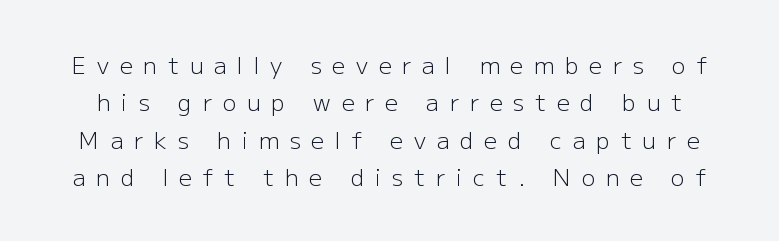
Q: Is the text bold? A: No.
Q: Is the text italic (slanted)? A: No, it is upright.
Q: Is the text underlined? A: No.
Q: Is the spacing between letters normal or unusually wide? A: Unusually wide.
Q: Is the spacing between lines tight, normal or loose? A: Normal.
